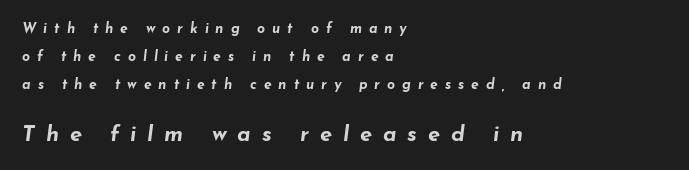
The face used here appears at its bigger size in the lower chunk. Compared with typical body copy, the letter spacing here is much looser. You could fit nearly another row in the gap between these rows. Set as a true bold cut, around the 700 mark.
